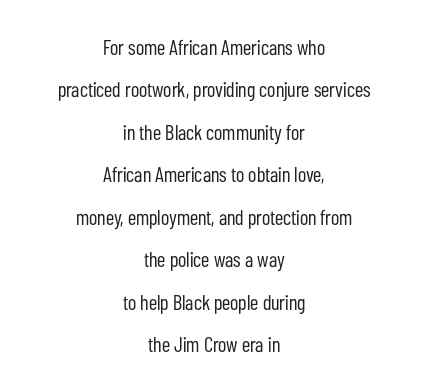
{"italic": "no", "bold": "no", "underline": "no", "align": "center", "line_spacing": "loose", "line_spacing_ratio": 2.02, "letter_spacing": "normal", "letter_spacing_em": 0.0, "glyph_px": 21}
